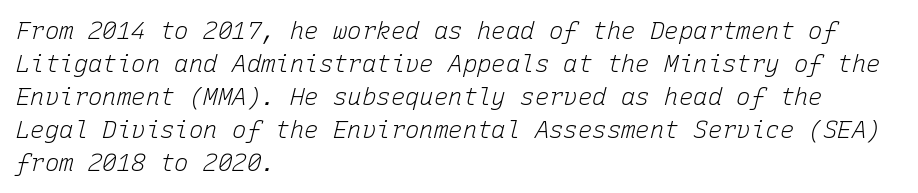
Each line starts at the same left margin while the right side varies. Any mark beneath the type? The region is blank. Heaviness? Minimal to ordinary, like unemphasized prose. There's an unmistakable incline to the writing here. The line texture is even and compact thanks to regular tracking. Successive baselines arrive at the customary interval.
